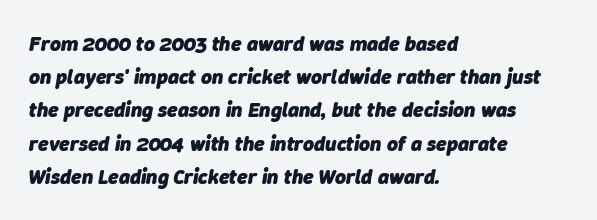
Q: Is the text bold? A: Yes.
Q: Is the text italic (slanted)? A: Yes, it leans right by about 9 degrees.
Q: Is the text underlined? A: No.
Q: How is the paragraph aligned? A: Left-aligned.
Q: Is the spacing between letters normal or unusually wide? A: Normal.
Q: Is the spacing between lines tight, normal or loose? A: Normal.
